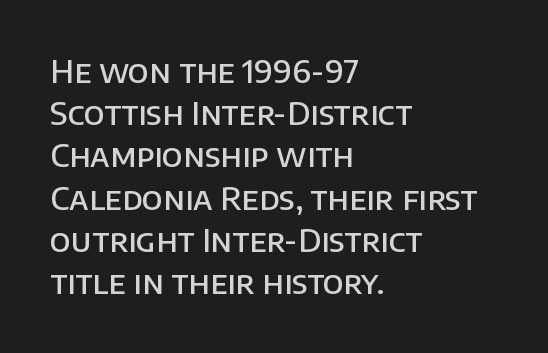
{"serif": "no", "italic": "no", "bold": "semi", "weight": "semibold", "width": "normal", "stroke_contrast": "low", "x_height": "large", "monospaced": "no", "underline": "no", "align": "left", "line_spacing": "normal", "line_spacing_ratio": 1.32, "letter_spacing": "normal", "letter_spacing_em": 0.0, "glyph_px": 32}
